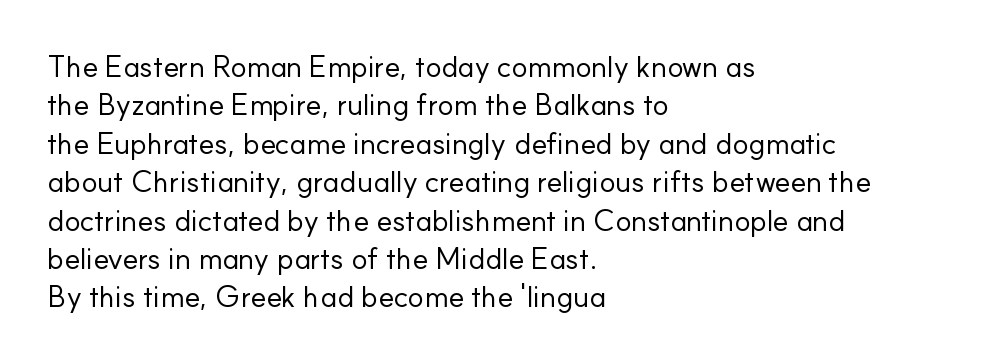
The image shows 30 px regular-weight sans-serif type, upright; set left-aligned, normal line spacing (1.28x), normal letter spacing, not underlined; low stroke contrast and a small x-height.
